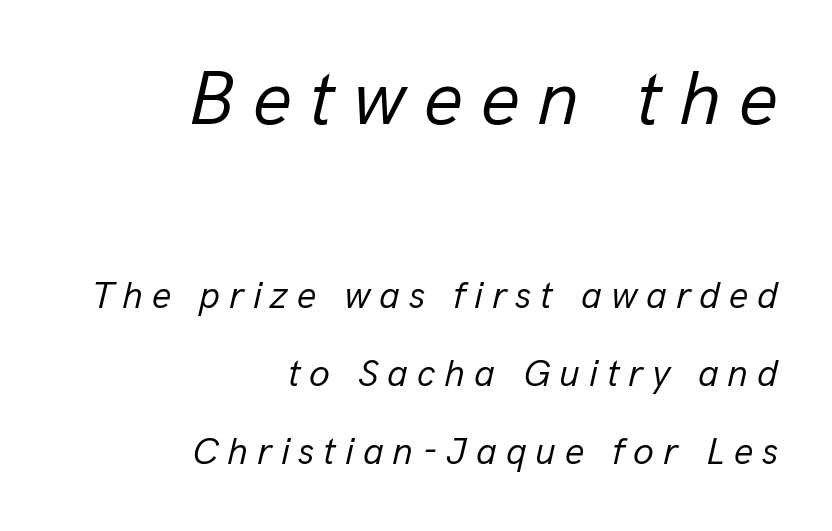
The image shows 77 px regular-weight type, italic (leaning right); set right-aligned, loose line spacing (2.05x), unusually wide letter spacing (+0.23 em), not underlined; the first (top) block is 2.03x larger; low stroke contrast and a medium x-height.
